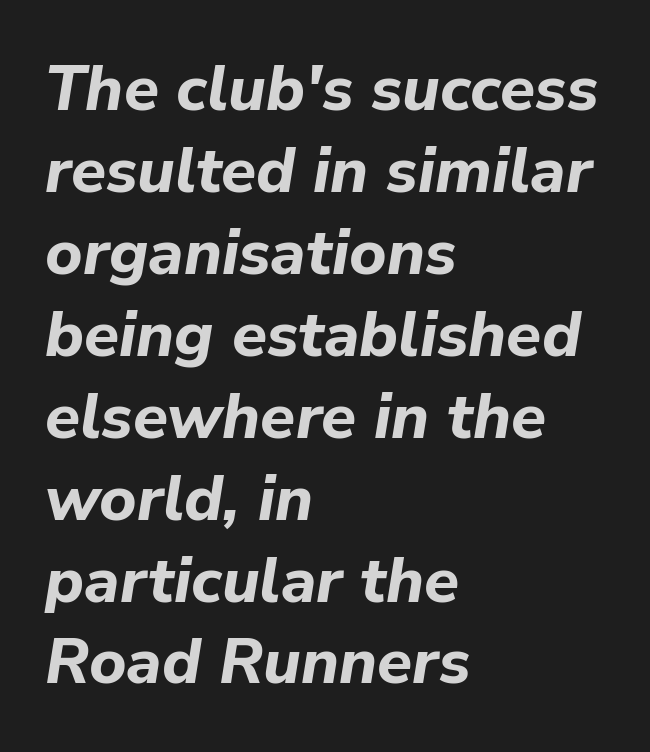
{"italic": "yes", "lean": "right", "slant_degrees": 9, "bold": "yes", "weight": "bold", "width": "normal", "stroke_contrast": "low", "x_height": "medium", "monospaced": "no", "underline": "no", "align": "left", "line_spacing": "normal", "line_spacing_ratio": 1.28, "letter_spacing": "normal", "letter_spacing_em": 0.0, "glyph_px": 64}
